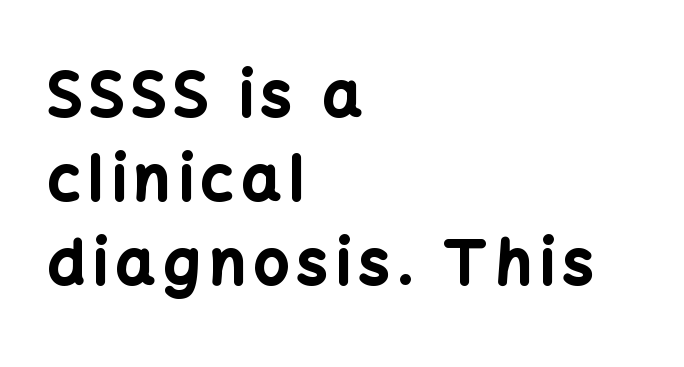
The image shows 61 px bold sans-serif type, upright; set left-aligned, normal line spacing (1.38x), not underlined; low stroke contrast and a medium x-height.
